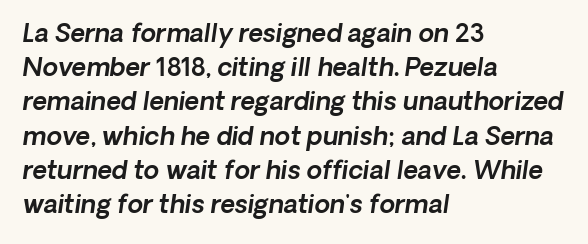
Q: Is the text underlined? A: No.
Q: How is the paragraph aligned? A: Left-aligned.
Q: Is the spacing between letters normal or unusually wide? A: Normal.
Q: Is the spacing between lines tight, normal or loose? A: Normal.
